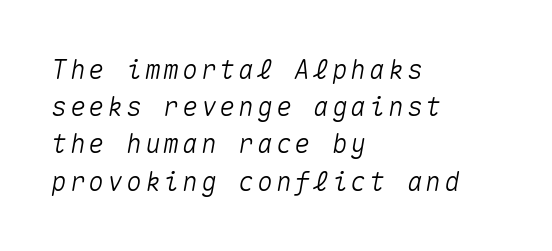
The image shows 26 px text type, italic (leaning right); set left-aligned, normal line spacing (1.43x), not underlined.
